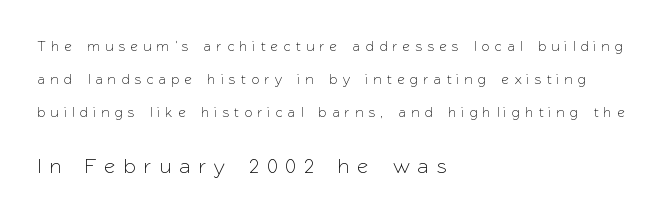
The area under the type is left untouched. Caption: multi-line text, flush left, ragged right. Whoever set this chose breathing room over compactness in the vertical rhythm. In terms of posture, this sample is upright. The letters are spread apart with noticeably loose tracking.
